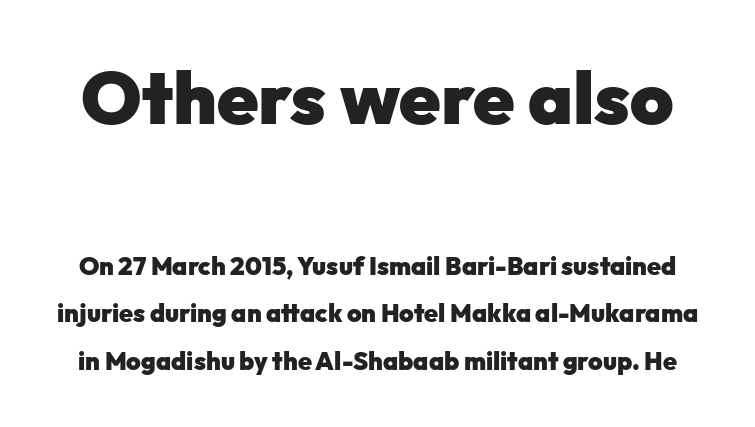
{"serif": "no", "italic": "no", "bold": "yes", "weight": "heavy", "width": "normal", "stroke_contrast": "low", "x_height": "medium", "monospaced": "no", "underline": "no", "line_spacing": "loose", "line_spacing_ratio": 1.9, "letter_spacing": "normal", "letter_spacing_em": 0.0, "larger_block": "first", "size_ratio": 2.96, "glyph_px": 74}
